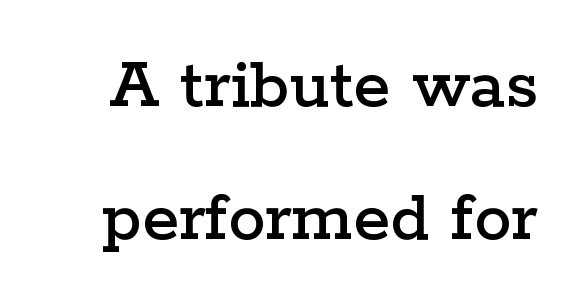
Q: Is the text italic (slanted)? A: No, it is upright.
Q: Is the typeface a serif or a sans-serif typeface? A: Serif.
Q: Is the text underlined? A: No.
Q: Is the spacing between letters normal or unusually wide? A: Normal.
Q: Width (condensed, normal, or wide)? A: Wide.
Q: Stroke contrast? A: Low.
Q: x-height? A: Medium.
Q: Monospaced? A: No.
